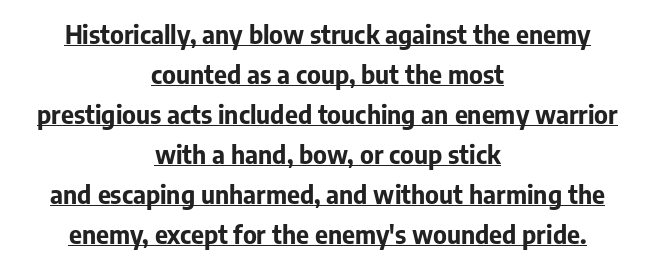
{"italic": "no", "bold": "yes", "underline": "yes", "align": "center", "line_spacing": "normal", "line_spacing_ratio": 1.6, "letter_spacing": "normal", "letter_spacing_em": 0.0, "glyph_px": 25}
